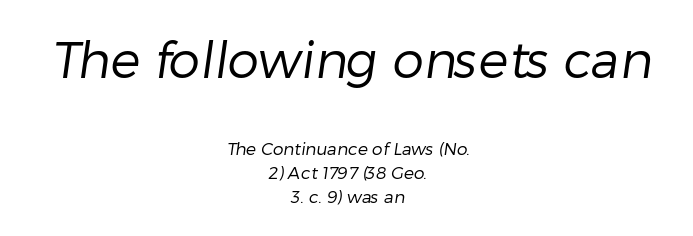
{"serif": "no", "bold": "no", "weight": "regular", "width": "normal", "stroke_contrast": "low", "x_height": "medium", "monospaced": "no", "underline": "no", "align": "center", "line_spacing": "normal", "line_spacing_ratio": 1.39, "letter_spacing": "normal", "letter_spacing_em": 0.0, "larger_block": "first", "size_ratio": 2.94, "glyph_px": 50}
